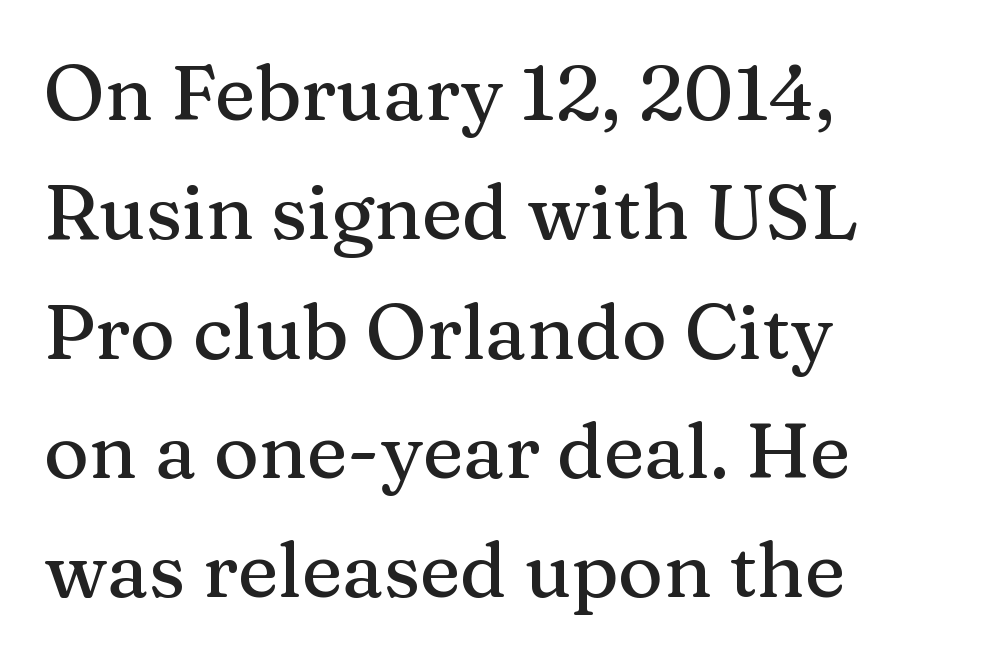
{"serif": "yes", "italic": "no", "width": "normal", "stroke_contrast": "medium", "x_height": "medium", "monospaced": "no", "underline": "no", "align": "left", "line_spacing": "normal", "line_spacing_ratio": 1.55, "letter_spacing": "normal", "letter_spacing_em": 0.0, "glyph_px": 77}
